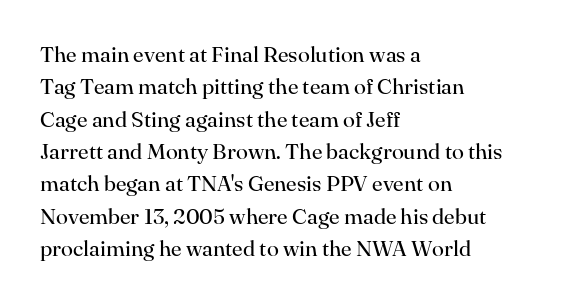
Does extra space separate the letters? No, they use regular spacing. Compared with a typical body face, this is equally light or lighter still. Casual observation: everything's shoved over to the left. This sample keeps an unexceptional amount of space between lines.
